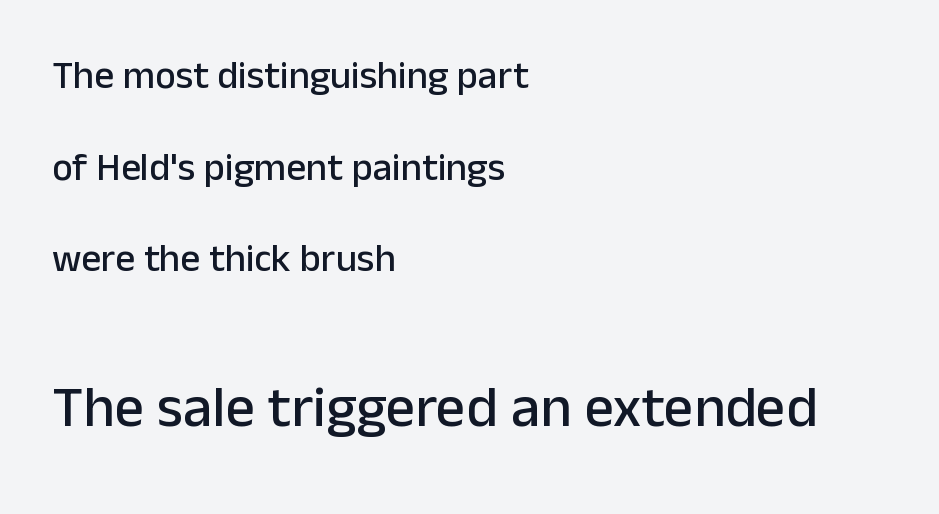
The image shows 58 px sans-serif type, upright; set left-aligned, loose line spacing (2.35x), normal letter spacing, not underlined; the second (bottom) block is 1.49x larger; low stroke contrast and a medium x-height.
